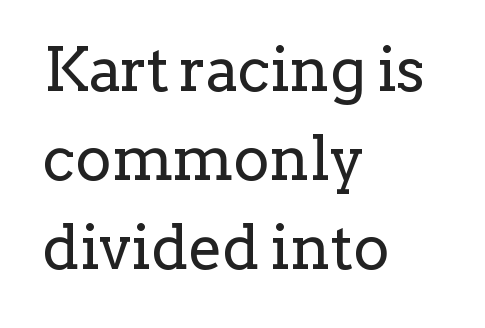
It's the straight-up-and-down kind of type. This rendering leaves character spacing at its baseline value. The face used here is proportionally spaced, like ordinary book or web type. The typesetter chose a ragged-right arrangement here. Descenders hang freely into open space.
